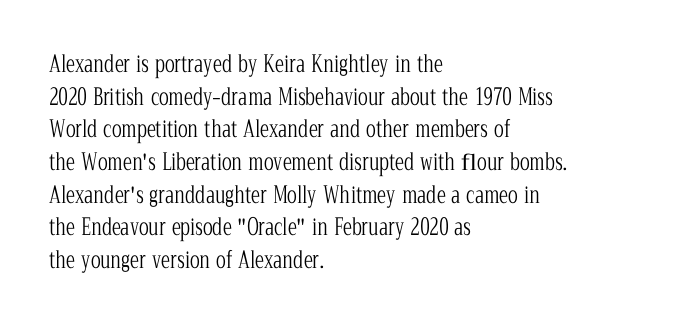
{"italic": "no", "bold": "no", "underline": "no", "align": "left", "line_spacing": "normal", "line_spacing_ratio": 1.42, "letter_spacing": "normal", "letter_spacing_em": 0.0, "glyph_px": 23}
